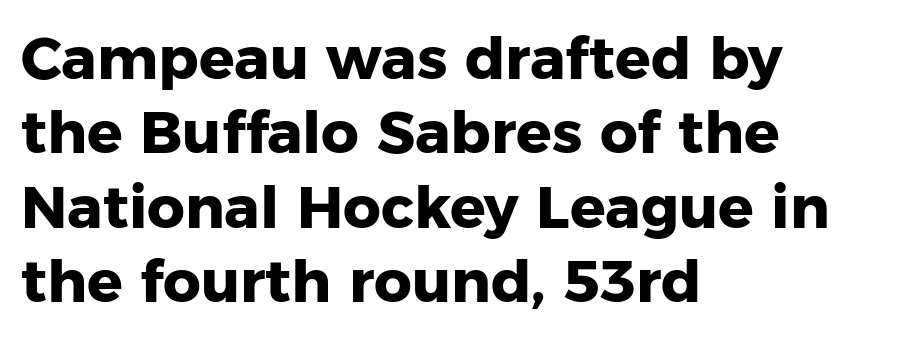
This sample uses a sans-serif face. This block has exactly the height ordinary leading produces. Each glyph is drawn with heavy, bold strokes. Is the block centered? No — it sits flush against the left margin. Decoration check: the copy has no underline.
